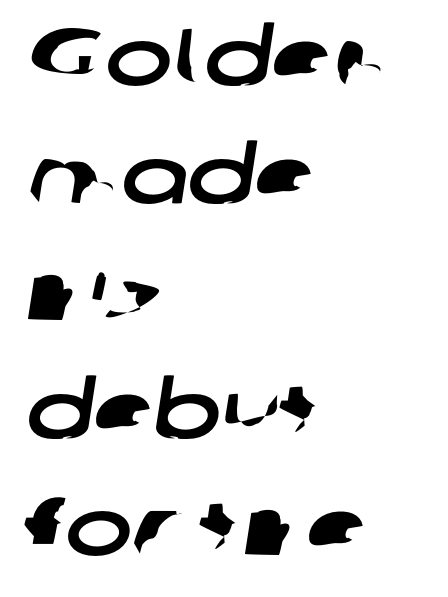
{"serif": "no", "width": "wide", "stroke_contrast": "low", "x_height": "medium", "monospaced": "no", "underline": "no", "align": "left", "line_spacing": "normal", "line_spacing_ratio": 1.47, "letter_spacing": "normal", "letter_spacing_em": 0.0, "glyph_px": 80}
